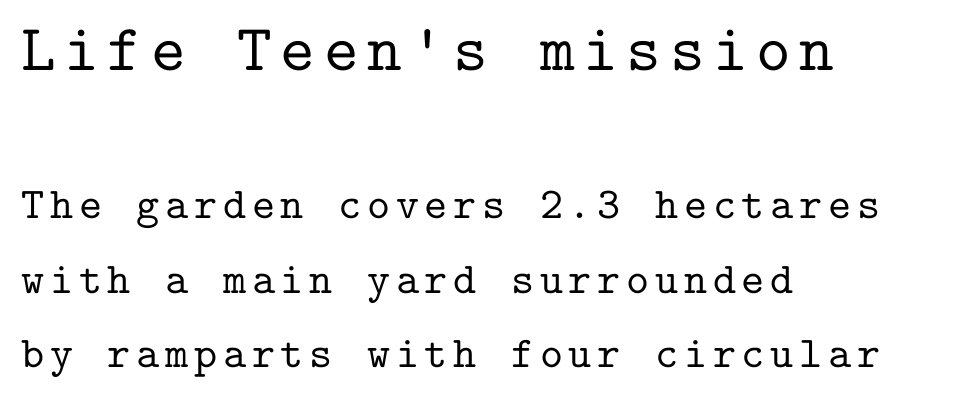
The image shows 66 px serif type, upright, monospaced; set left-aligned, normal line spacing (1.69x), not underlined; the first (top) block is 1.5x larger; low stroke contrast and a medium x-height.
